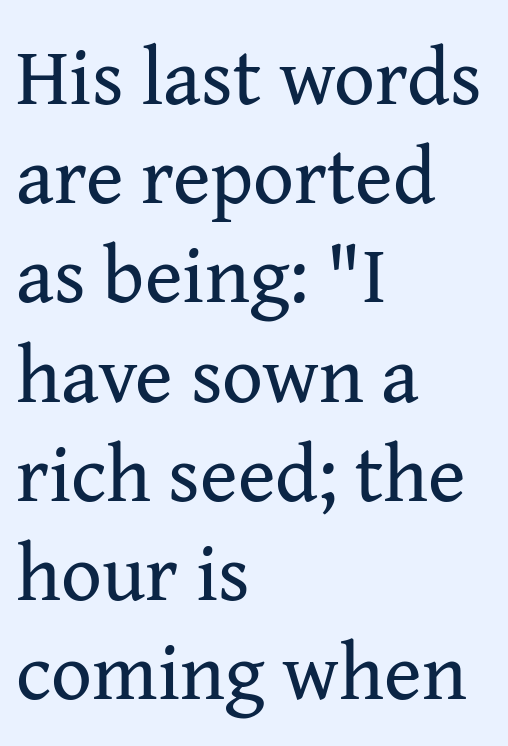
The rendering uses natural spacing where letterforms have individual widths. Check the space under the baseline: it is left empty. Spacing between characters is what you'd get straight out of the box. The letterforms sit at book weight or below. You can tell from the footed stems that serif type was used.
